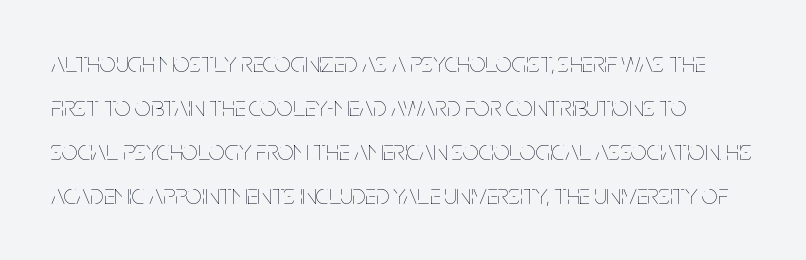
The image shows 28 px thin, condensed type, upright; set normal line spacing (1.57x), normal letter spacing, not underlined; low stroke contrast and a large x-height.
